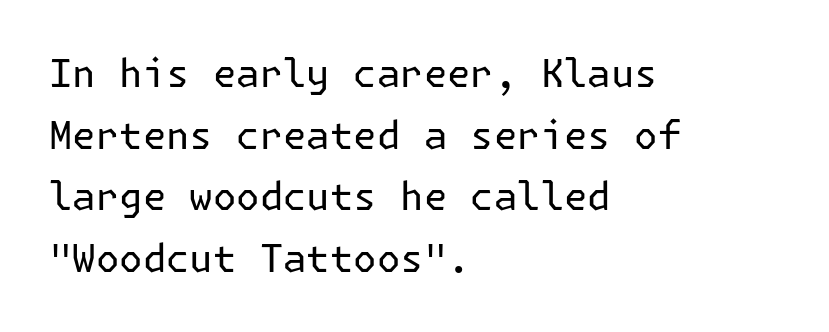
The image shows 39 px regular-weight sans-serif type, upright; set left-aligned, normal line spacing (1.58x), normal letter spacing, not underlined; low stroke contrast and a medium x-height.
